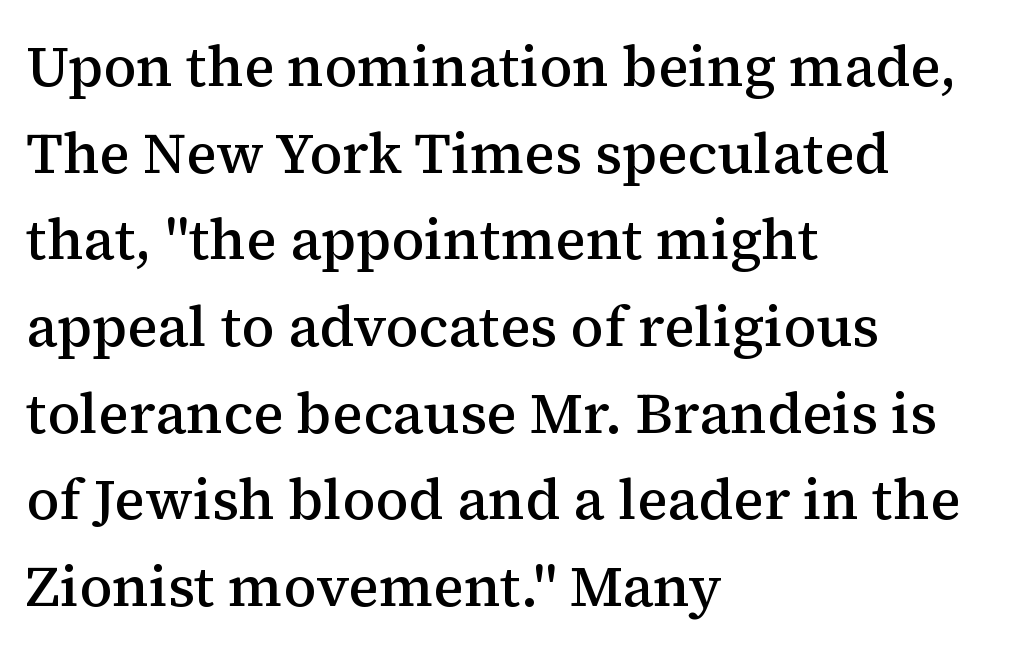
The image shows 57 px semibold serif type, upright; set left-aligned, normal line spacing (1.52x), normal letter spacing, not underlined; medium stroke contrast and a medium x-height.
